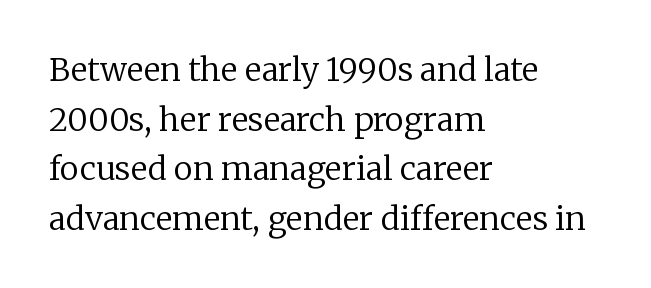
Q: Is the text bold? A: No.
Q: Is the text italic (slanted)? A: No, it is upright.
Q: Is the typeface a serif or a sans-serif typeface? A: Serif.
Q: Is the text underlined? A: No.
Q: How is the paragraph aligned? A: Left-aligned.
Q: Is the spacing between letters normal or unusually wide? A: Normal.
Q: Is the spacing between lines tight, normal or loose? A: Normal.
Q: Width (condensed, normal, or wide)? A: Normal.
Q: Stroke contrast? A: Low.
Q: x-height? A: Medium.
Q: Monospaced? A: No.
